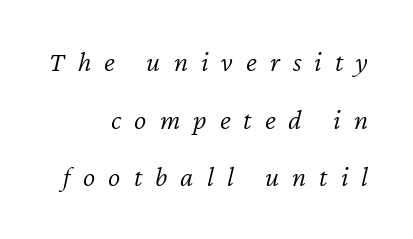
The image shows 29 px light type, italic (leaning right); set right-aligned, loose line spacing (1.99x), unusually wide letter spacing (+0.45 em), not underlined; low stroke contrast and a medium x-height.
